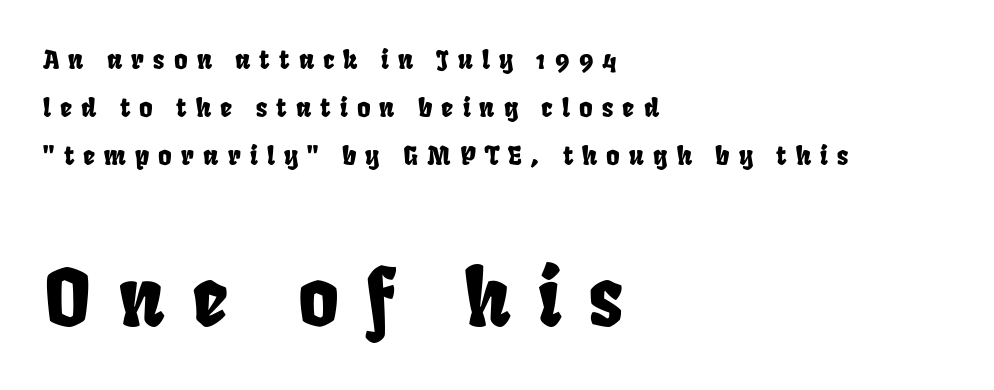
Q: Is the typeface a serif or a sans-serif typeface? A: Sans-serif.
Q: Is the text underlined? A: No.
Q: How is the paragraph aligned? A: Left-aligned.
Q: Is the spacing between letters normal or unusually wide? A: Unusually wide.
Q: Which block of text is set in a larger size, the first (top) or the second (bottom)? A: The second (bottom) one.
Q: Width (condensed, normal, or wide)? A: Condensed.
Q: Stroke contrast? A: Low.
Q: x-height? A: Large.
Q: Monospaced? A: No.
